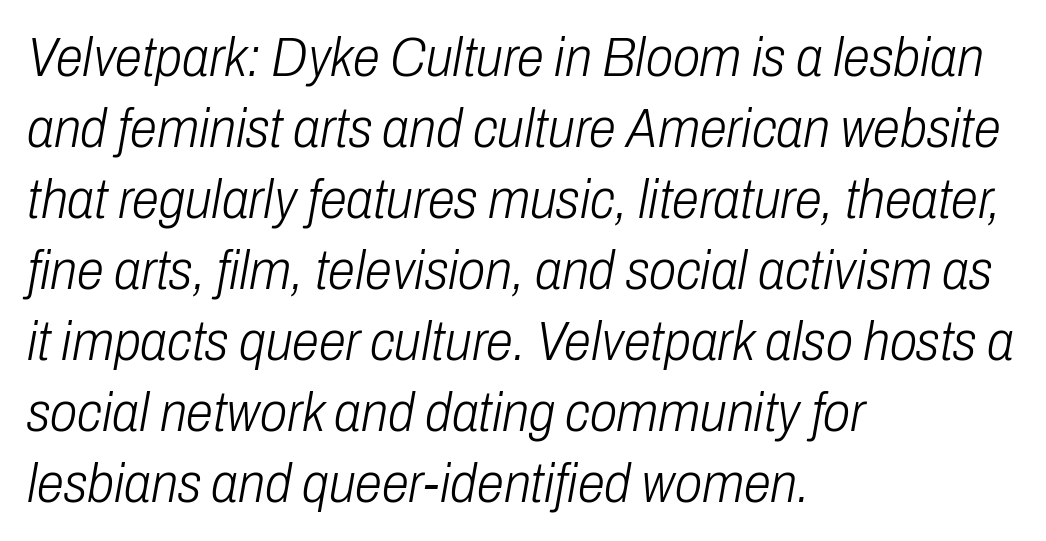
Q: Is the text bold? A: No.
Q: Is the text italic (slanted)? A: Yes, it leans right by about 10 degrees.
Q: Is the text underlined? A: No.
Q: How is the paragraph aligned? A: Left-aligned.
Q: Is the spacing between letters normal or unusually wide? A: Normal.
Q: Is the spacing between lines tight, normal or loose? A: Normal.
Q: Width (condensed, normal, or wide)? A: Condensed.
Q: Stroke contrast? A: Low.
Q: x-height? A: Medium.
Q: Monospaced? A: No.
